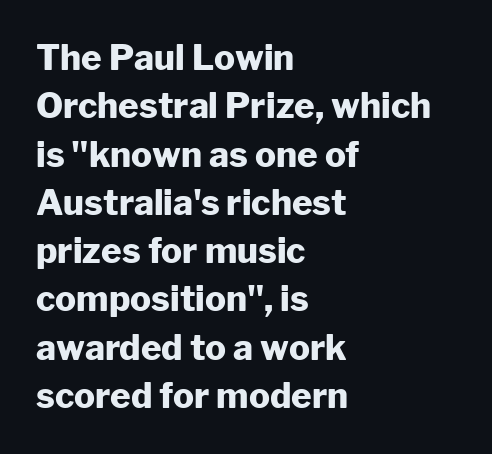
The image shows 35 px heavy sans-serif type, upright; set left-aligned, normal line spacing (1.38x), normal letter spacing, not underlined; low stroke contrast and a medium x-height.
